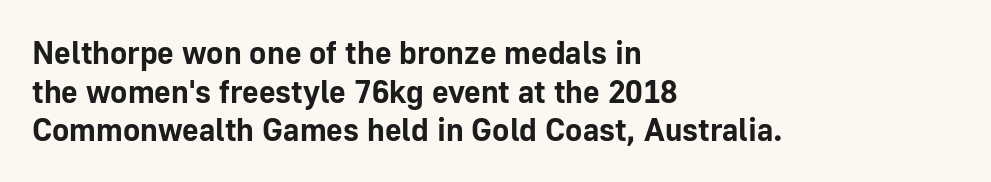
The image shows 32 px bold sans-serif type, upright; set left-aligned, line spacing 1.21x, normal letter spacing, not underlined; low stroke contrast and a medium x-height.
